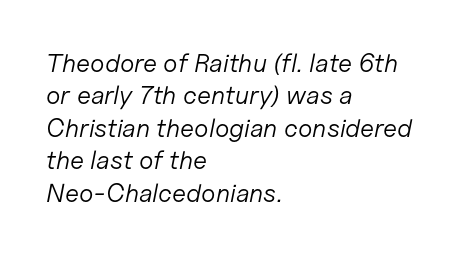
The passage shown is not bold in any degree. Compared with typical body copy, the letter spacing here is the same. The area under the type is left untouched. The designer left line spacing at the default. In terms of posture, this sample is oblique. Horizontally, the lines are justified to the leading edge only.
